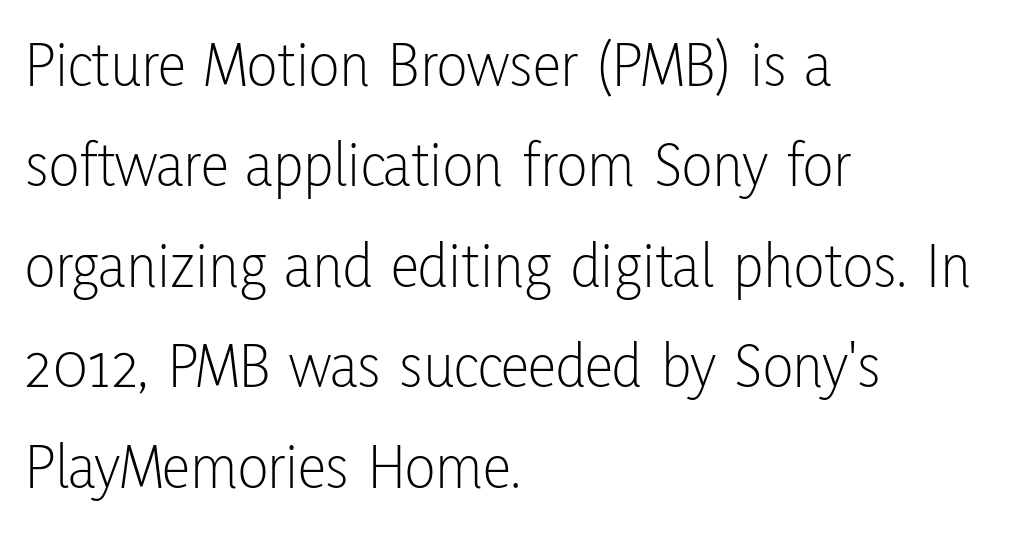
Notice how descenders clear the ascenders below comfortably — that's standard leading. Any mark beneath the type? The region is blank. Nothing unusual about the tracking: characters are spaced as the font intends. Spacing verdict: proportional, widths tailored to each character.
